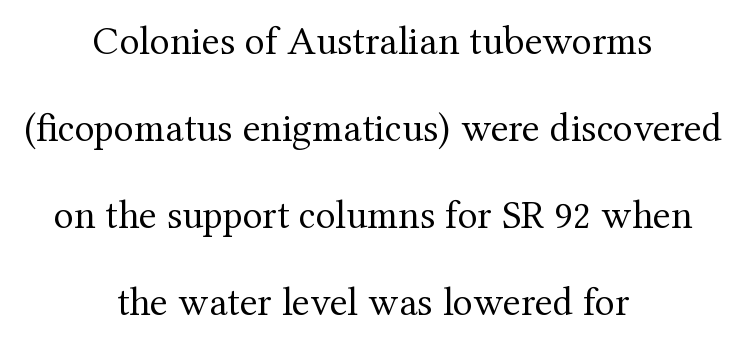
Q: Is the text bold? A: No.
Q: Is the text italic (slanted)? A: No, it is upright.
Q: Is the typeface a serif or a sans-serif typeface? A: Serif.
Q: Is the text underlined? A: No.
Q: How is the paragraph aligned? A: Centered.
Q: Is the spacing between letters normal or unusually wide? A: Normal.
Q: Is the spacing between lines tight, normal or loose? A: Loose.
Q: Width (condensed, normal, or wide)? A: Normal.
Q: Stroke contrast? A: Medium.
Q: x-height? A: Medium.
Q: Monospaced? A: No.
